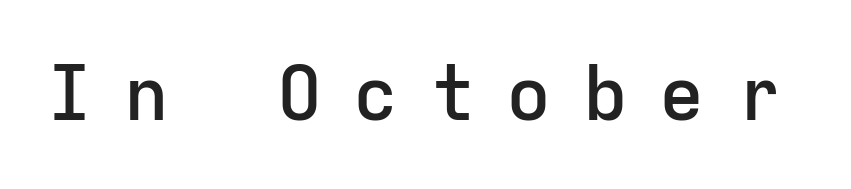
The image shows 75 px semibold sans-serif type, upright, monospaced; set unusually wide letter spacing (+0.42 em), not underlined; low stroke contrast and a medium x-height.
